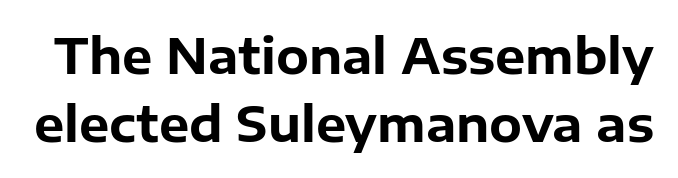
Q: Is the text bold? A: Yes.
Q: Is the text italic (slanted)? A: No, it is upright.
Q: Is the typeface a serif or a sans-serif typeface? A: Sans-serif.
Q: Is the text underlined? A: No.
Q: Is the spacing between letters normal or unusually wide? A: Normal.
Q: Is the spacing between lines tight, normal or loose? A: Normal.
Q: Width (condensed, normal, or wide)? A: Normal.
Q: Stroke contrast? A: Low.
Q: x-height? A: Medium.
Q: Monospaced? A: No.
